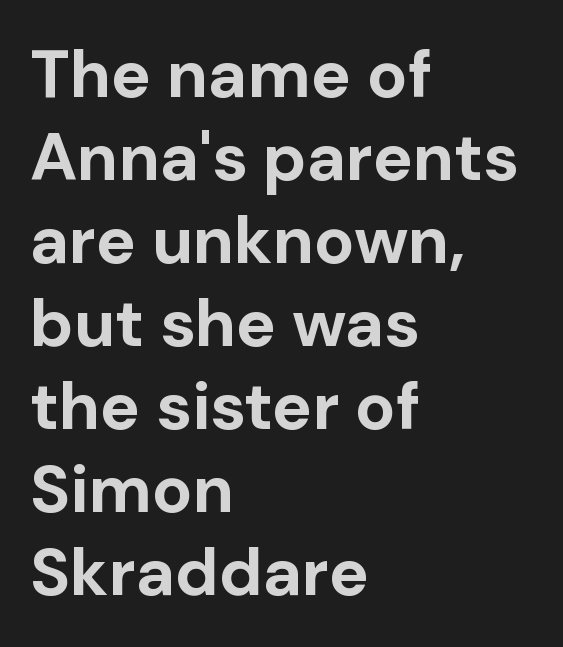
Weight check: bold — yes, fully. Each line starts at the same left margin while the right side varies. When letters stand straight like this, we call the style roman or upright. Examine the stroke ends and you'll find no serifs. Only glyphs here, with clear space below each row. Spacing verdict: proportional, widths tailored to each character.
